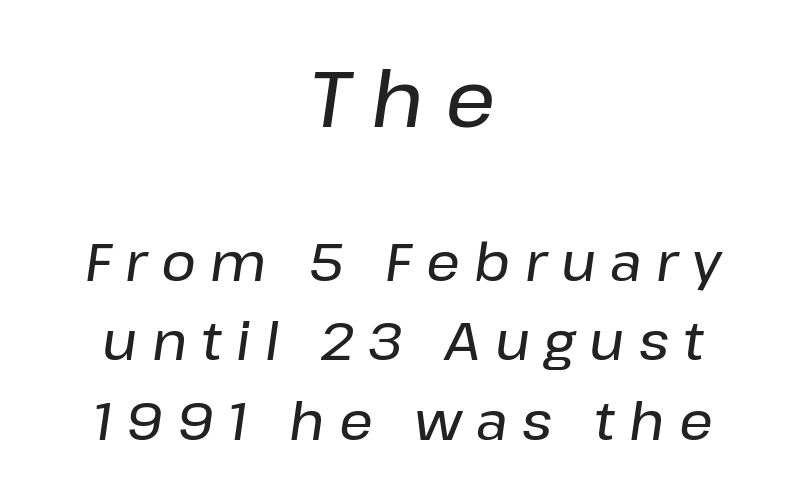
The image shows 79 px text type, italic (leaning right); set centered, normal line spacing (1.5x), unusually wide letter spacing (+0.27 em), not underlined; the first (top) block is 1.49x larger; low stroke contrast and a medium x-height.
